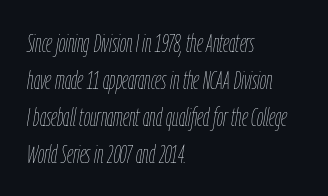
The image shows 25 px text type, italic (leaning right); set left-aligned, normal line spacing (1.48x), normal letter spacing, not underlined.
